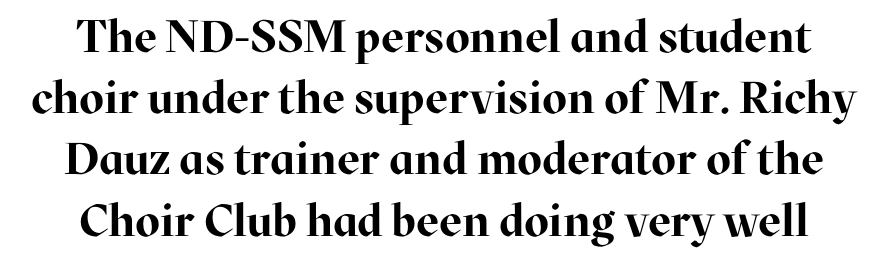
Q: Is the text bold? A: Yes.
Q: Is the text italic (slanted)? A: No, it is upright.
Q: Is the typeface a serif or a sans-serif typeface? A: Serif.
Q: Is the text underlined? A: No.
Q: Is the spacing between letters normal or unusually wide? A: Normal.
Q: Is the spacing between lines tight, normal or loose? A: Normal.
Q: Width (condensed, normal, or wide)? A: Normal.
Q: Stroke contrast? A: High.
Q: x-height? A: Medium.
Q: Monospaced? A: No.
